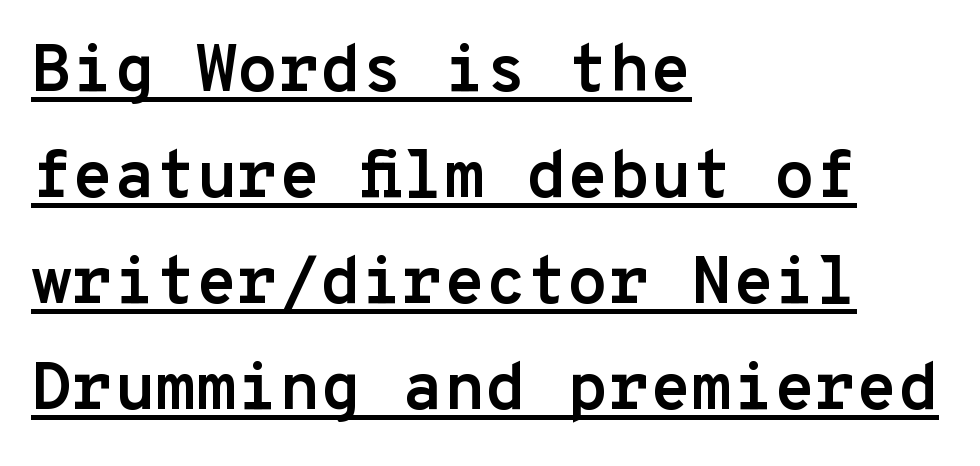
The image shows 67 px semibold sans-serif type, upright, monospaced; set left-aligned, normal line spacing (1.58x), normal letter spacing, underlined; low stroke contrast and a medium x-height.
